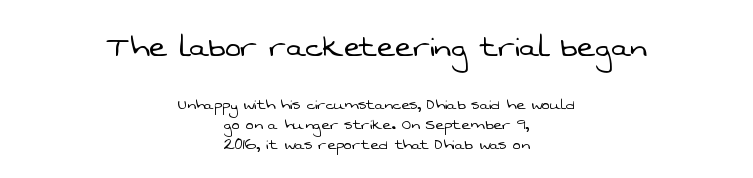
The image shows 38 px light sans-serif type; set centered, tight line spacing (1.06x), normal letter spacing, not underlined; the first (top) block is 2.0x larger; low stroke contrast and a medium x-height.
